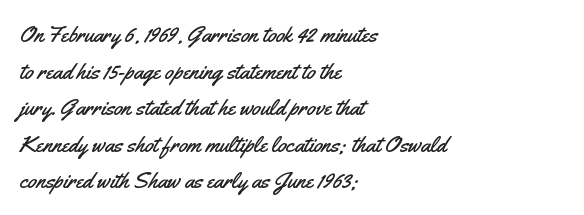
Q: Is the text italic (slanted)? A: Yes.
Q: Is the text underlined? A: No.
Q: How is the paragraph aligned? A: Left-aligned.
Q: Is the spacing between letters normal or unusually wide? A: Normal.
Q: Is the spacing between lines tight, normal or loose? A: Normal.
